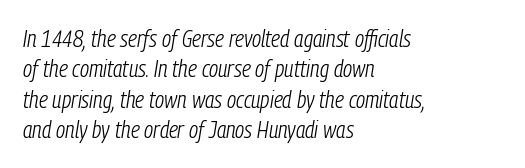
Q: Is the text bold? A: No.
Q: Is the text italic (slanted)? A: Yes, it leans right by about 9 degrees.
Q: Is the text underlined? A: No.
Q: How is the paragraph aligned? A: Left-aligned.
Q: Is the spacing between letters normal or unusually wide? A: Normal.
Q: Is the spacing between lines tight, normal or loose? A: Normal.
